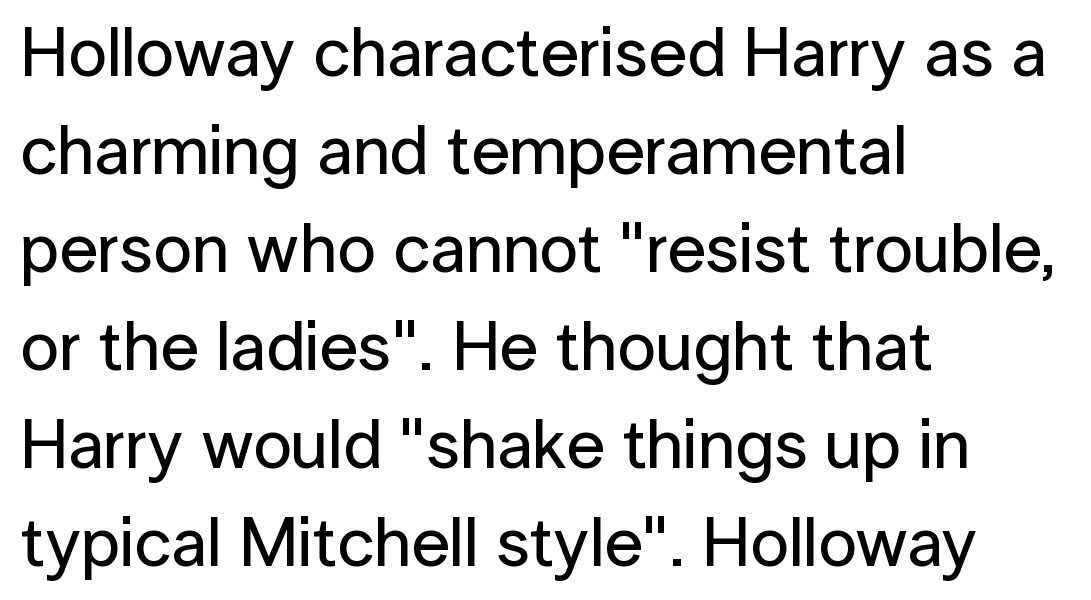
{"serif": "no", "italic": "no", "width": "normal", "stroke_contrast": "low", "x_height": "medium", "monospaced": "no", "underline": "no", "align": "left", "line_spacing": "normal", "line_spacing_ratio": 1.42, "letter_spacing": "normal", "letter_spacing_em": 0.0, "glyph_px": 69}
